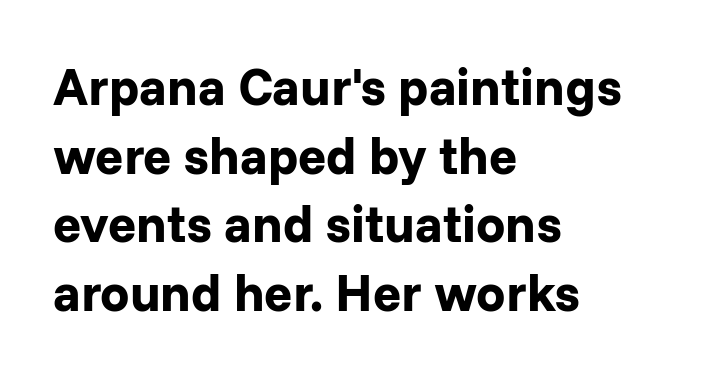
This sample uses an upright cut, with every glyph sitting square on the baseline. Is the type bold? Yes — the strokes are clearly thick and heavy. Glyph-to-glyph distance matches everyday printed text. This sample uses a sans-serif face. Notice how descenders clear the ascenders below comfortably — that's standard leading.
